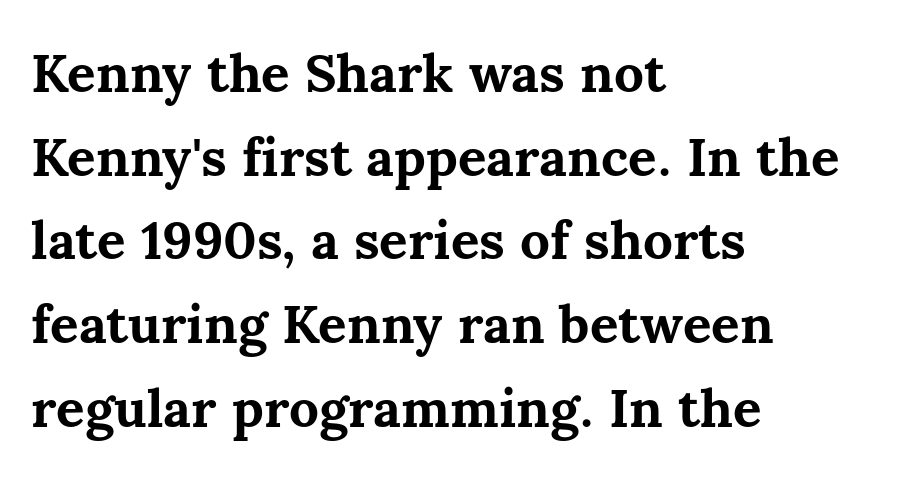
{"italic": "no", "bold": "yes", "weight": "bold", "width": "normal", "stroke_contrast": "medium", "x_height": "medium", "monospaced": "no", "underline": "no", "align": "left", "line_spacing": "normal", "line_spacing_ratio": 1.58, "letter_spacing": "normal", "letter_spacing_em": 0.0, "glyph_px": 53}
